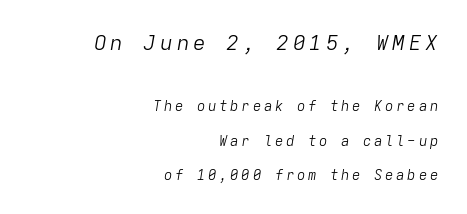
Q: Is the text bold? A: No.
Q: Is the text italic (slanted)? A: Yes, it leans right by about 9 degrees.
Q: Is the text underlined? A: No.
Q: How is the paragraph aligned? A: Right-aligned.
Q: Is the spacing between lines tight, normal or loose? A: Loose.
Q: Which block of text is set in a larger size, the first (top) or the second (bottom)? A: The first (top) one.
